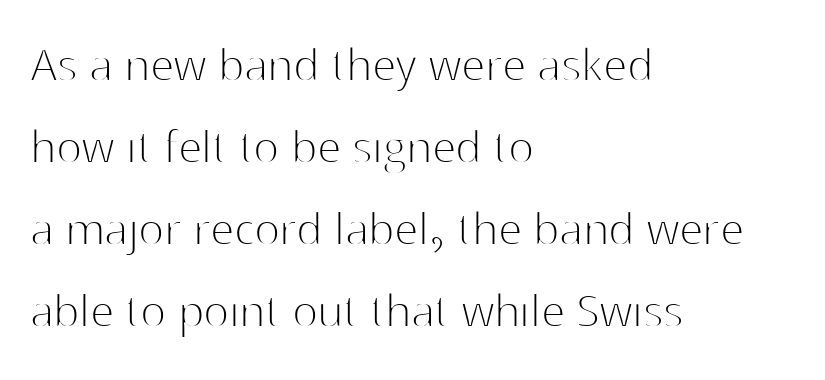
The image shows 54 px thin sans-serif type, upright; set left-aligned, normal line spacing (1.52x), normal letter spacing, not underlined; high stroke contrast and a medium x-height.
